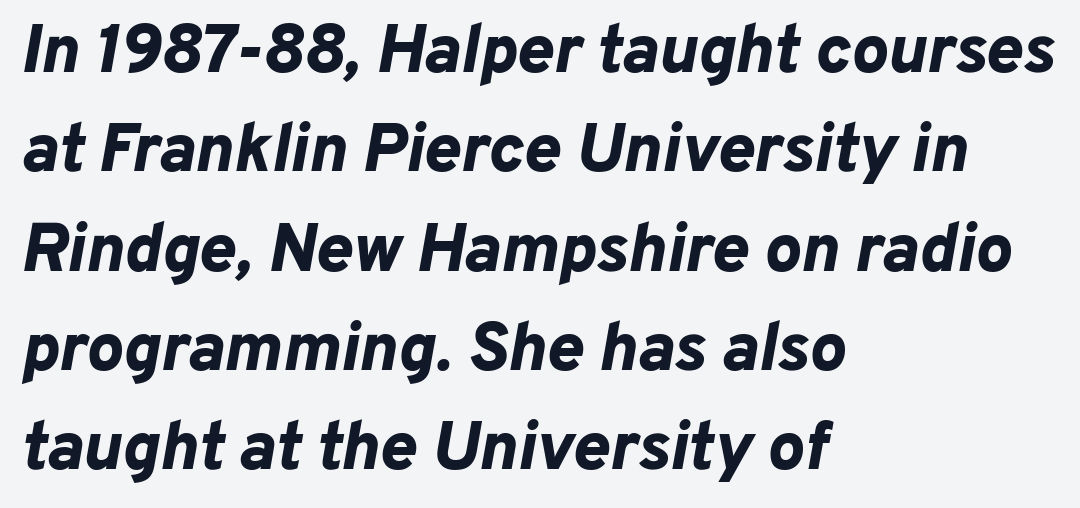
Where is the straight margin? On the left. This rendering leaves character spacing at its baseline value. Type without underlining. Yep, that's italic — everything's leaning. The passage shown stacks its lines at a standard gap.
